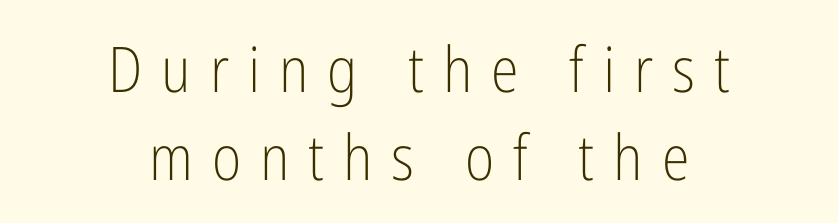
The rendering shows plain stroke endings on the letterforms — a sans-serif design. What's the leading like? Ordinary, nothing unusual. No word sits above an underline. Note the varied advance widths — an 'i' is clearly narrower than an 'm'. Look at the tracking — it's clearly loosened, letters drifting apart. The specimen reads as upright at a glance.
